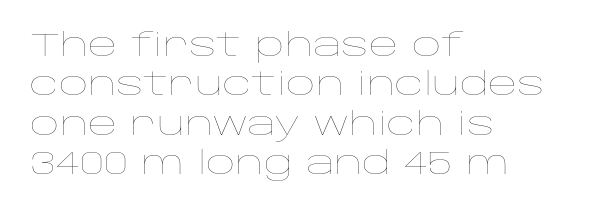
Q: Is the text bold? A: No.
Q: Is the text italic (slanted)? A: No, it is upright.
Q: Is the text underlined? A: No.
Q: How is the paragraph aligned? A: Left-aligned.
Q: Is the spacing between letters normal or unusually wide? A: Normal.
Q: Width (condensed, normal, or wide)? A: Wide.
Q: Stroke contrast? A: Low.
Q: x-height? A: Large.
Q: Monospaced? A: No.
